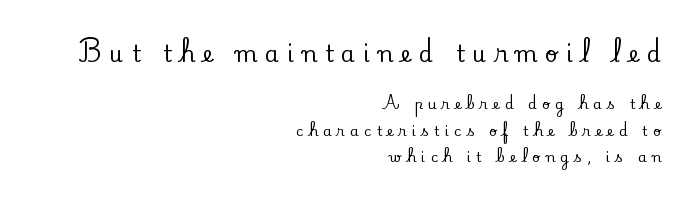
Q: Is the text italic (slanted)? A: No, it is upright.
Q: Is the text underlined? A: No.
Q: How is the paragraph aligned? A: Right-aligned.
Q: Is the spacing between letters normal or unusually wide? A: Unusually wide.
Q: Which block of text is set in a larger size, the first (top) or the second (bottom)? A: The first (top) one.
